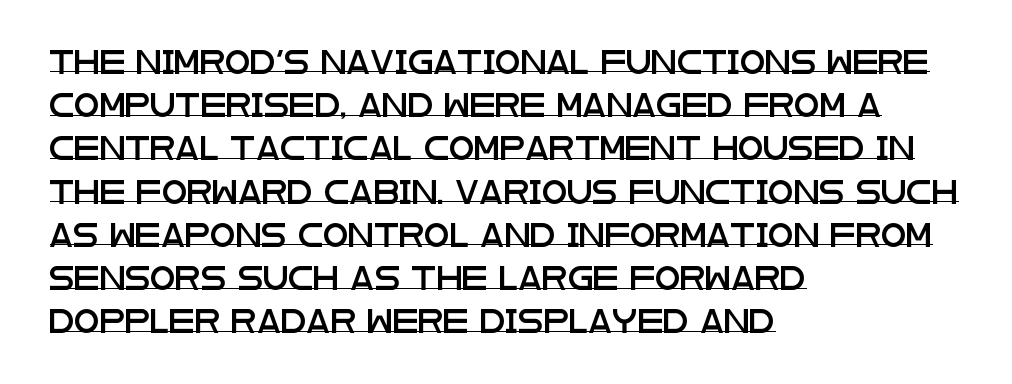
{"italic": "no", "underline": "yes", "align": "left", "line_spacing_ratio": 1.88, "letter_spacing": "normal", "letter_spacing_em": 0.0, "glyph_px": 23}
